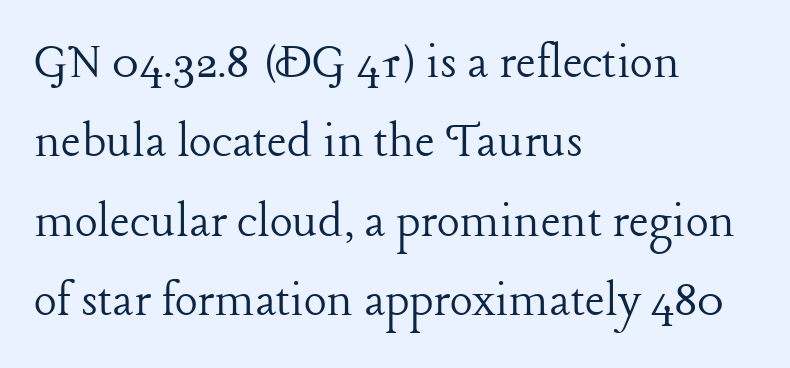
Here the designer chose a conventional face with non-uniform glyph widths. Check the space under the baseline: it is left empty. Type style note: has serifs. The axis of the letterforms is exactly vertical.
